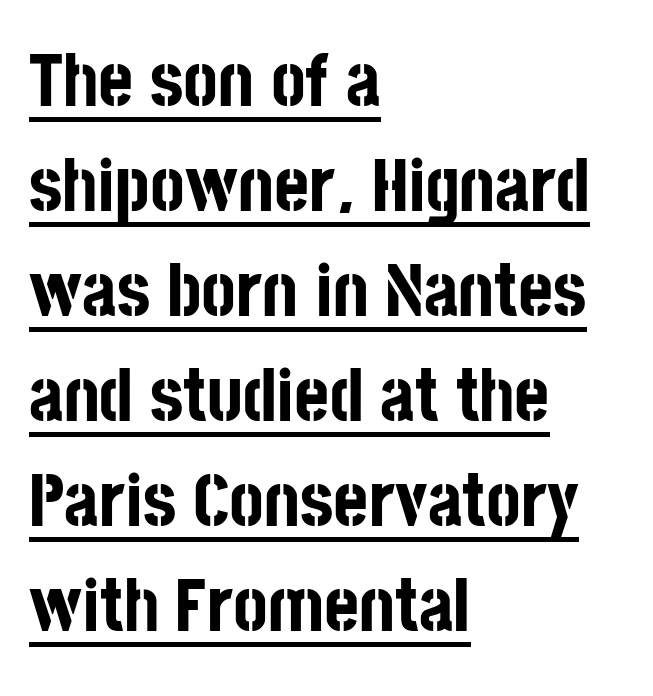
Q: Is the text bold? A: Yes.
Q: Is the text italic (slanted)? A: No, it is upright.
Q: Is the typeface a serif or a sans-serif typeface? A: Sans-serif.
Q: Is the text underlined? A: Yes.
Q: How is the paragraph aligned? A: Left-aligned.
Q: Is the spacing between letters normal or unusually wide? A: Normal.
Q: Is the spacing between lines tight, normal or loose? A: Normal.
Q: Width (condensed, normal, or wide)? A: Condensed.
Q: Stroke contrast? A: Low.
Q: x-height? A: Large.
Q: Monospaced? A: No.
